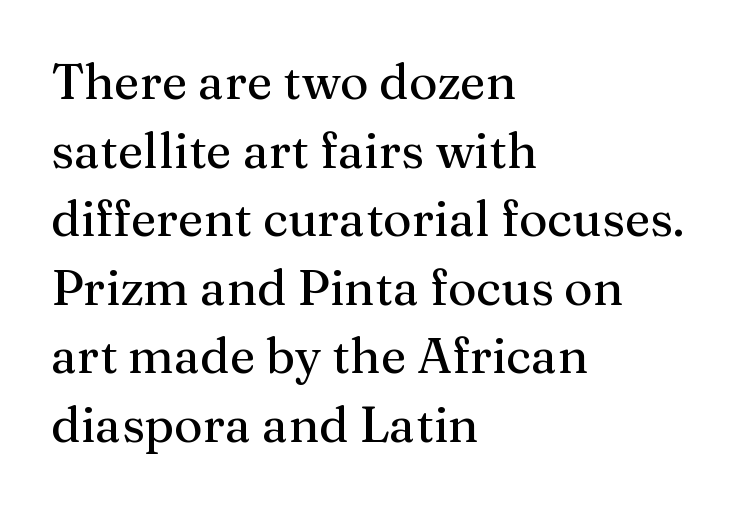
The image shows 49 px serif type, upright; set left-aligned, normal line spacing (1.4x), normal letter spacing, not underlined; medium stroke contrast and a medium x-height.
